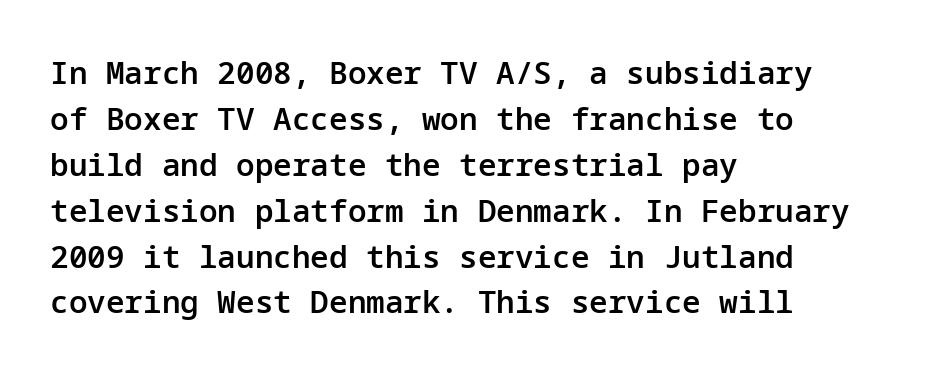
Q: Is the text bold? A: Semi-bold.
Q: Is the text italic (slanted)? A: No, it is upright.
Q: Is the typeface a serif or a sans-serif typeface? A: Sans-serif.
Q: Is the text underlined? A: No.
Q: How is the paragraph aligned? A: Left-aligned.
Q: Is the spacing between letters normal or unusually wide? A: Normal.
Q: Is the spacing between lines tight, normal or loose? A: Normal.
Q: Width (condensed, normal, or wide)? A: Normal.
Q: Stroke contrast? A: Low.
Q: x-height? A: Medium.
